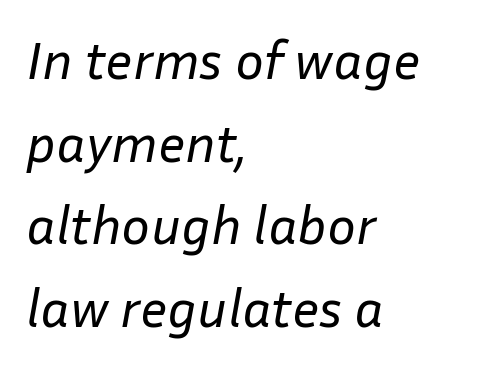
Q: Is the text bold? A: No.
Q: Is the text italic (slanted)? A: Yes, it leans right by about 10 degrees.
Q: Is the text underlined? A: No.
Q: How is the paragraph aligned? A: Left-aligned.
Q: Is the spacing between letters normal or unusually wide? A: Normal.
Q: Is the spacing between lines tight, normal or loose? A: Normal.
Q: Width (condensed, normal, or wide)? A: Normal.
Q: Stroke contrast? A: Low.
Q: x-height? A: Medium.
Q: Monospaced? A: No.
